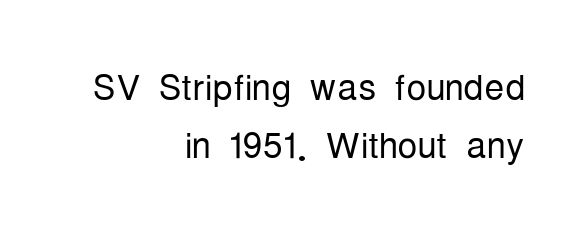
Q: Is the text bold? A: No.
Q: Is the text italic (slanted)? A: No, it is upright.
Q: Is the typeface a serif or a sans-serif typeface? A: Sans-serif.
Q: Is the text underlined? A: No.
Q: How is the paragraph aligned? A: Right-aligned.
Q: Is the spacing between letters normal or unusually wide? A: Normal.
Q: Width (condensed, normal, or wide)? A: Condensed.
Q: Stroke contrast? A: Low.
Q: x-height? A: Medium.
Q: Monospaced? A: No.
